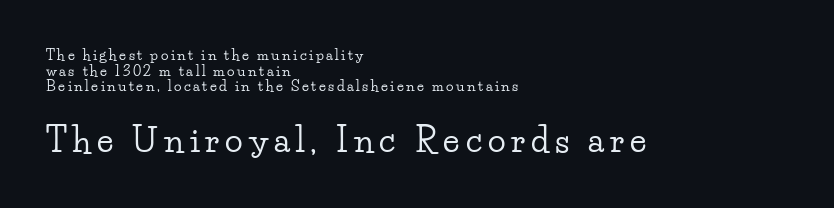
The image shows 33 px wide serif type, upright; set left-aligned, tight line spacing (1.11x), not underlined; the second (bottom) block is 2.36x larger; low stroke contrast and a small x-height.
